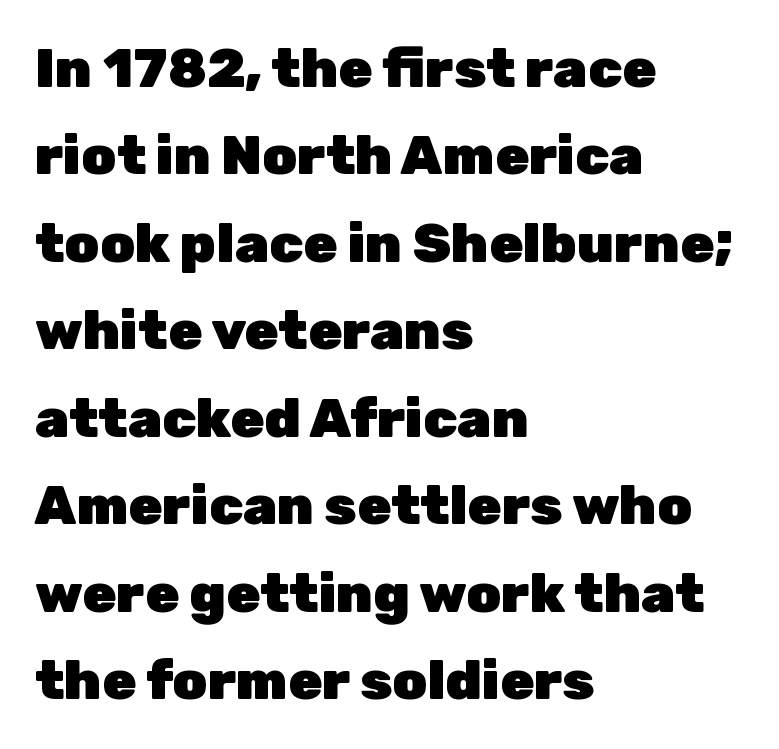
Q: Is the text bold? A: Yes.
Q: Is the text italic (slanted)? A: No, it is upright.
Q: Is the typeface a serif or a sans-serif typeface? A: Sans-serif.
Q: Is the text underlined? A: No.
Q: How is the paragraph aligned? A: Left-aligned.
Q: Is the spacing between letters normal or unusually wide? A: Normal.
Q: Is the spacing between lines tight, normal or loose? A: Normal.
Q: Width (condensed, normal, or wide)? A: Normal.
Q: Stroke contrast? A: Low.
Q: x-height? A: Medium.
Q: Monospaced? A: No.
